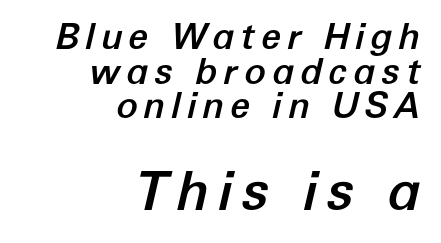
{"italic": "yes", "lean": "right", "slant_degrees": 12, "width": "normal", "stroke_contrast": "low", "x_height": "medium", "monospaced": "no", "underline": "no", "align": "right", "line_spacing": "tight", "line_spacing_ratio": 0.96, "larger_block": "second", "size_ratio": 1.5, "glyph_px": 54}
